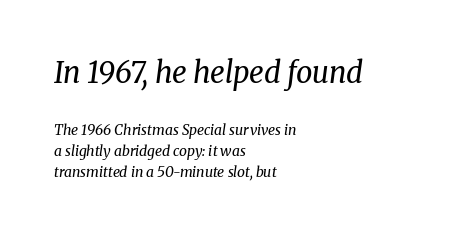
All the whitespace from short lines collects on the right. Character widths vary here, with narrow letters taking less room than wide ones. Serifs: yes, visible at the terminals of the letterforms. Observe the ordinary spacing: letters are neighbours, not strangers.
